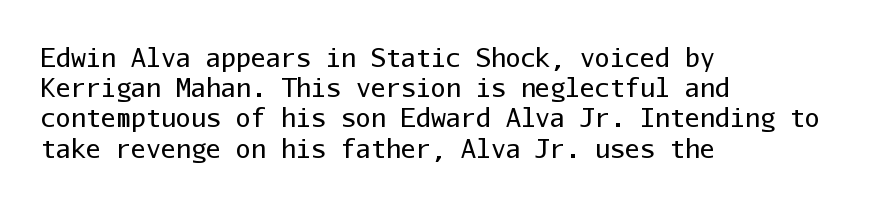
In terms of posture, this sample is upright. The rendering keeps characters at their native spacing. Caption: face not bold, strokes unweighted. The string is rendered with underlining switched off. Horizontal alignment here is leftward, the default for most running prose.
